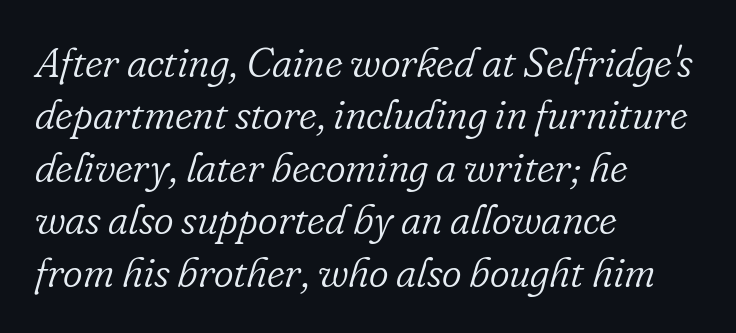
One-word summary of the alignment: left. Normally led — the rows are evenly, conventionally spaced. The characters display serif detailing at their extremities. Stroke mass is kept to a normal reading level or below. These lines are rendered in a variable-pitch font. What stands out about the letter spacing? Nothing — it is the standard amount.
